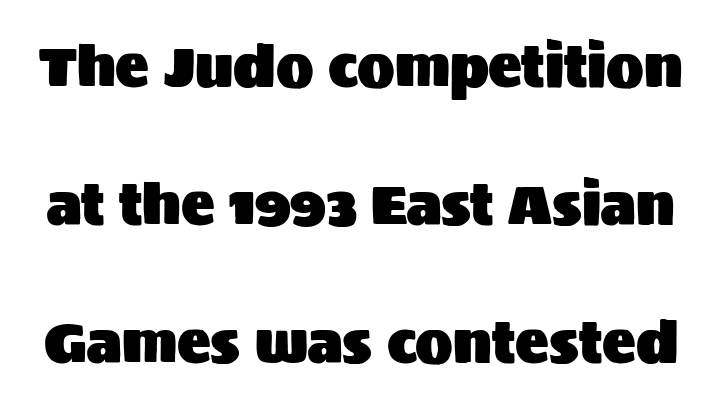
Q: Is the text italic (slanted)? A: No, it is upright.
Q: Is the typeface a serif or a sans-serif typeface? A: Sans-serif.
Q: Is the text underlined? A: No.
Q: Is the spacing between letters normal or unusually wide? A: Normal.
Q: Is the spacing between lines tight, normal or loose? A: Loose.
Q: Width (condensed, normal, or wide)? A: Normal.
Q: Stroke contrast? A: Medium.
Q: x-height? A: Large.
Q: Monospaced? A: No.
